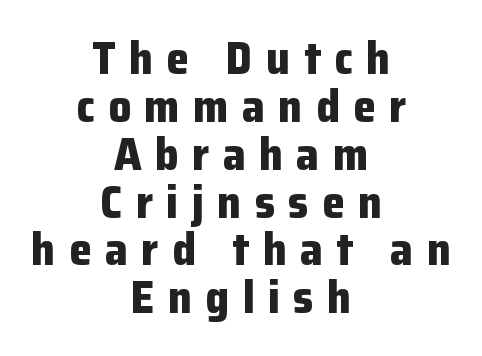
{"serif": "no", "italic": "no", "bold": "yes", "weight": "bold", "width": "normal", "stroke_contrast": "low", "x_height": "medium", "monospaced": "no", "underline": "no", "align": "center", "line_spacing": "tight", "line_spacing_ratio": 1.04, "letter_spacing": "wide", "letter_spacing_em": 0.29, "glyph_px": 46}
